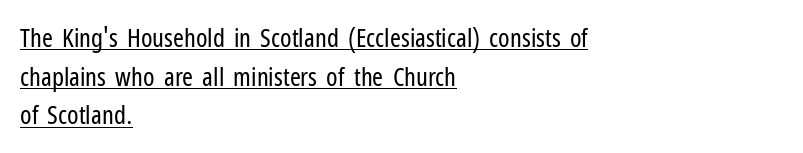
Ink coverage per letter is moderate at most. You can see a thin bar hugging the bottom of the glyphs. Every row of glyphs begins at an identical x-position on the left. The block of text has a typical density, with ordinary space between rows. No italicization has been applied; the sample stays upright.
